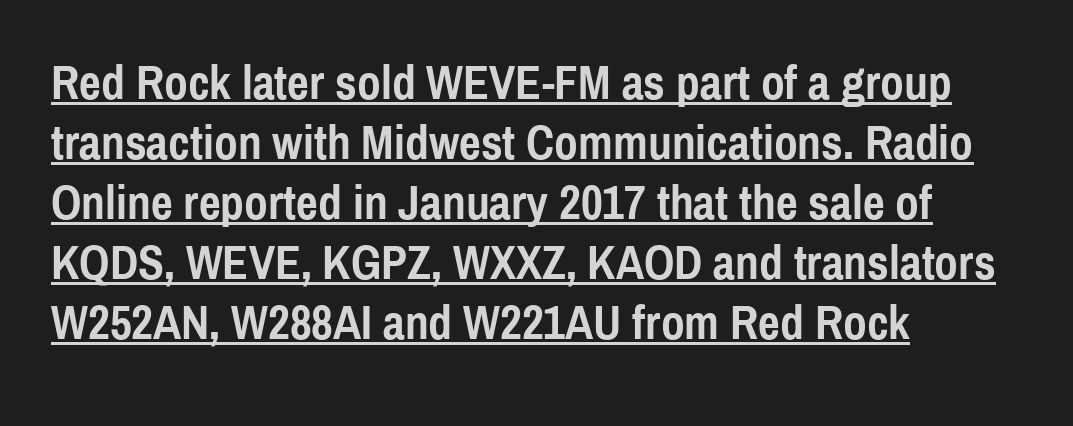
The image shows 48 px semibold, condensed sans-serif type, upright; set left-aligned, normal line spacing (1.25x), normal letter spacing, underlined; a medium x-height.
